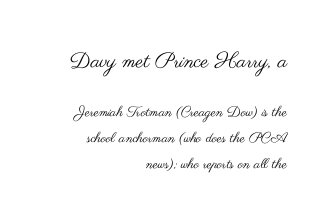
The image shows 21 px text type; set right-aligned, line spacing 1.87x, normal letter spacing, not underlined; the first (top) block is 1.5x larger.
